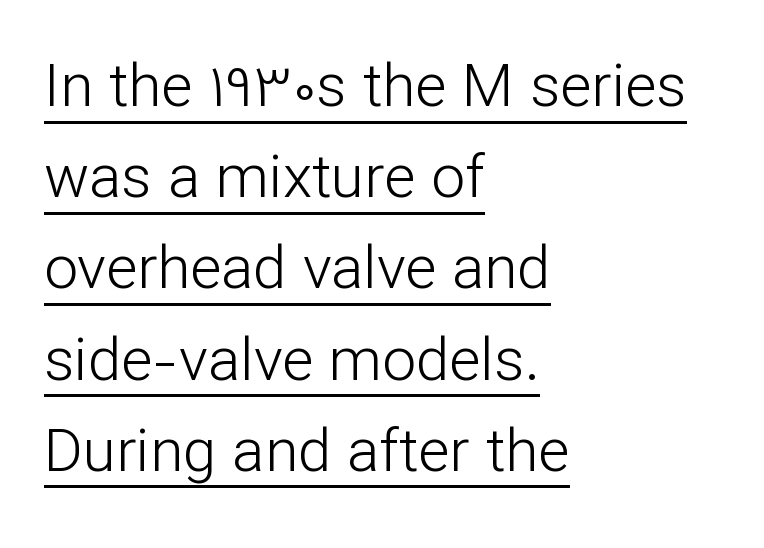
Nope, not italic — everything's standing straight. Tracking value appears to be zero — textbook default spacing. Successive baselines arrive at the customary interval. Regarding serifs, this sample does without them. Character widths vary here, with narrow letters taking less room than wide ones. Heaviness? Minimal to ordinary, like unemphasized prose.
